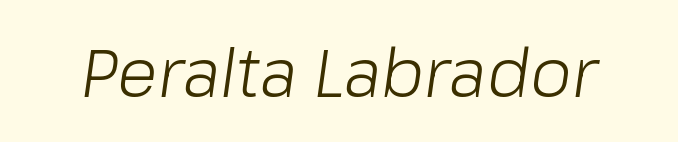
Q: Is the text bold? A: No.
Q: Is the text italic (slanted)? A: Yes, it leans right by about 8 degrees.
Q: Is the text underlined? A: No.
Q: Is the spacing between letters normal or unusually wide? A: Normal.
Q: Width (condensed, normal, or wide)? A: Normal.
Q: Stroke contrast? A: Low.
Q: x-height? A: Medium.
Q: Monospaced? A: No.
